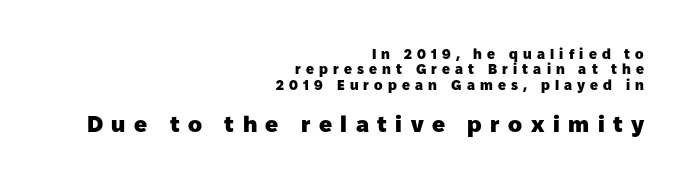
{"italic": "no", "bold": "yes", "underline": "no", "align": "right", "line_spacing": "tight", "line_spacing_ratio": 1.1, "letter_spacing": "wide", "letter_spacing_em": 0.37, "larger_block": "second", "size_ratio": 1.64, "glyph_px": 23}
